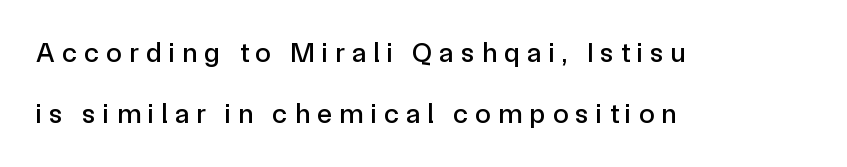
The image shows 28 px sans-serif type, upright; set left-aligned, loose line spacing (2.18x), unusually wide letter spacing (+0.26 em), not underlined; a medium x-height.
